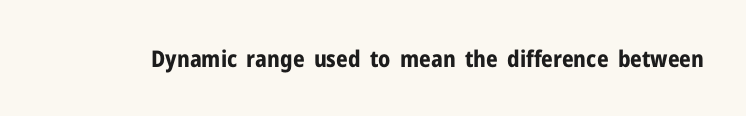
The image shows 23 px bold type, upright; set normal letter spacing, not underlined.
